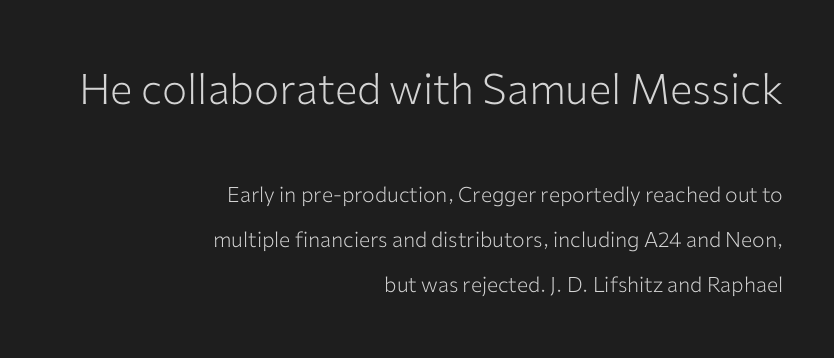
The image shows 42 px light sans-serif type, upright; set right-aligned, loose line spacing (2.15x), normal letter spacing, not underlined; the first (top) block is 2.0x larger; low stroke contrast and a medium x-height.
